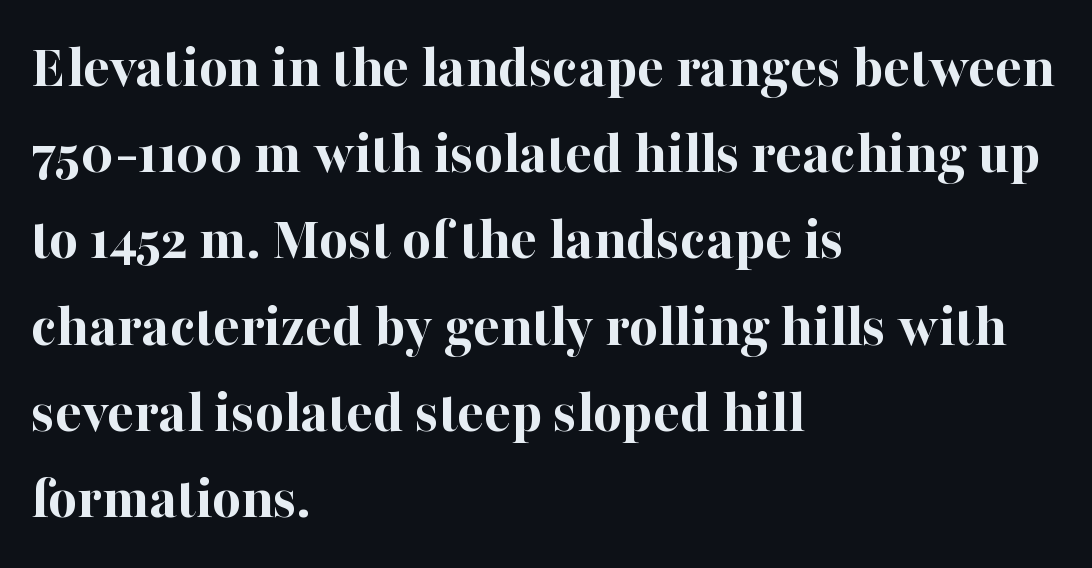
Q: Is the text bold? A: Yes.
Q: Is the text italic (slanted)? A: No, it is upright.
Q: Is the typeface a serif or a sans-serif typeface? A: Serif.
Q: Is the text underlined? A: No.
Q: How is the paragraph aligned? A: Left-aligned.
Q: Is the spacing between letters normal or unusually wide? A: Normal.
Q: Is the spacing between lines tight, normal or loose? A: Normal.
Q: Width (condensed, normal, or wide)? A: Normal.
Q: Stroke contrast? A: High.
Q: x-height? A: Medium.
Q: Monospaced? A: No.
